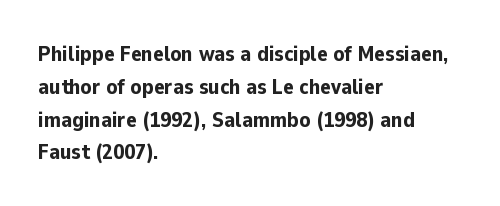
Nobody touched the tracking dial on this one. Alignment: flush left. Tall strokes in this sample are plumb rather than angled. Weight: bold.
